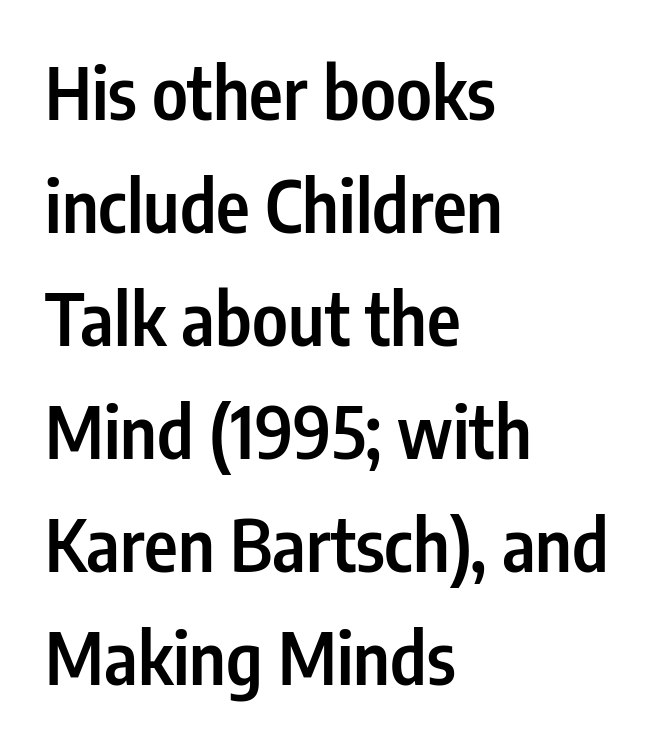
{"serif": "no", "italic": "no", "bold": "semi", "weight": "semibold", "width": "condensed", "stroke_contrast": "low", "x_height": "medium", "monospaced": "no", "underline": "no", "align": "left", "line_spacing": "normal", "line_spacing_ratio": 1.57, "letter_spacing": "normal", "letter_spacing_em": 0.0, "glyph_px": 72}
